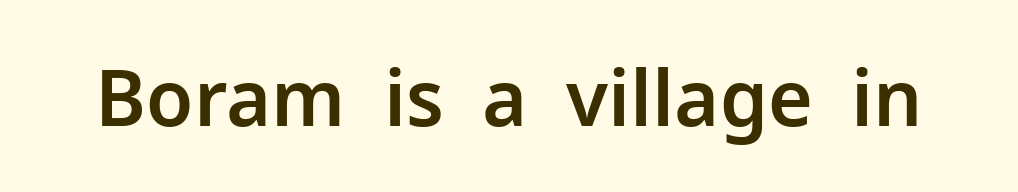
Between one letter and the next there's only the usual sliver of space. Is this a sans? Yes — the strokes have no serifs. This rendering features lettering with no underline. This is the regular roman posture of the typeface. Each letter keeps its own natural width here, so spacing adapts to shape.
